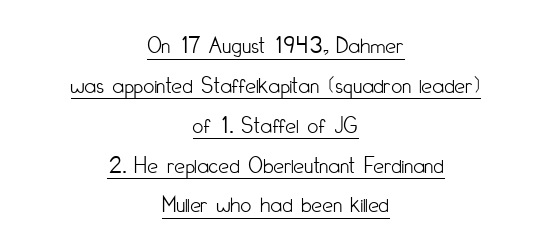
{"italic": "no", "bold": "no", "underline": "yes", "align": "center", "line_spacing": "normal", "line_spacing_ratio": 1.66, "letter_spacing": "normal", "letter_spacing_em": 0.0, "glyph_px": 24}
